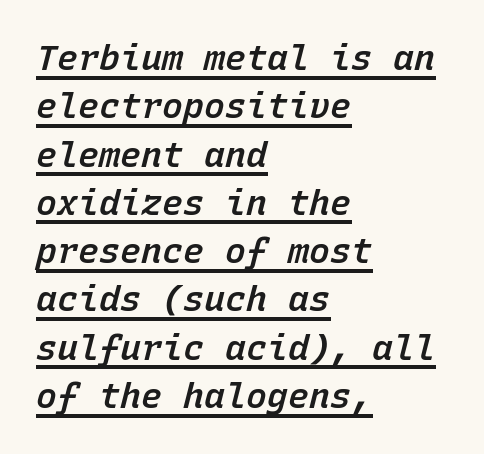
Glance below the letters and you will spot a drawn line. Reading down the column, the eye jumps a familiar distance to each next line. Spacing between characters is what you'd get straight out of the box. Italic? Definitely — the glyphs are oblique. What weight is shown? A semibold, between regular and bold.
